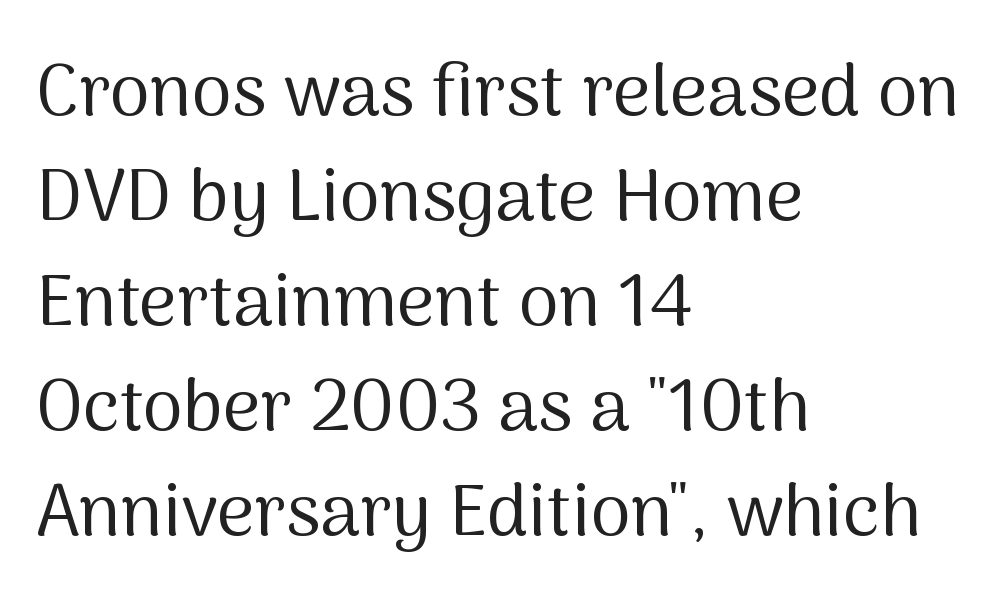
This sample keeps an unexceptional amount of space between lines. Weight: regular or lighter. Compared with a centered layout, this one pins lines to the left instead. A typesetter would label this face a sans.
